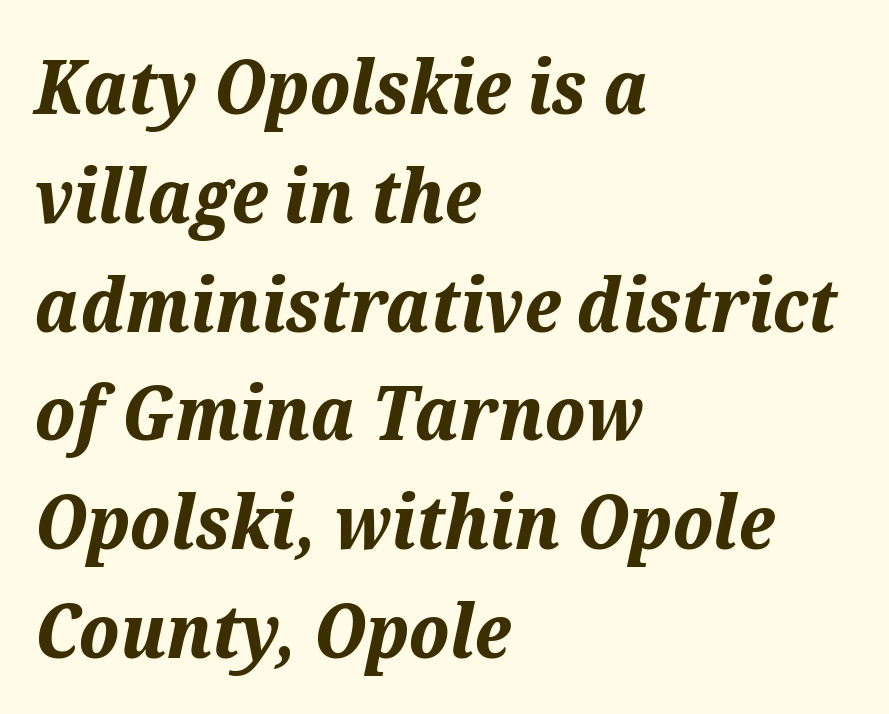
{"italic": "yes", "lean": "right", "slant_degrees": 12, "bold": "yes", "weight": "bold", "width": "normal", "stroke_contrast": "medium", "x_height": "medium", "monospaced": "no", "underline": "no", "align": "left", "line_spacing": "normal", "line_spacing_ratio": 1.47, "letter_spacing": "normal", "letter_spacing_em": 0.0, "glyph_px": 74}
